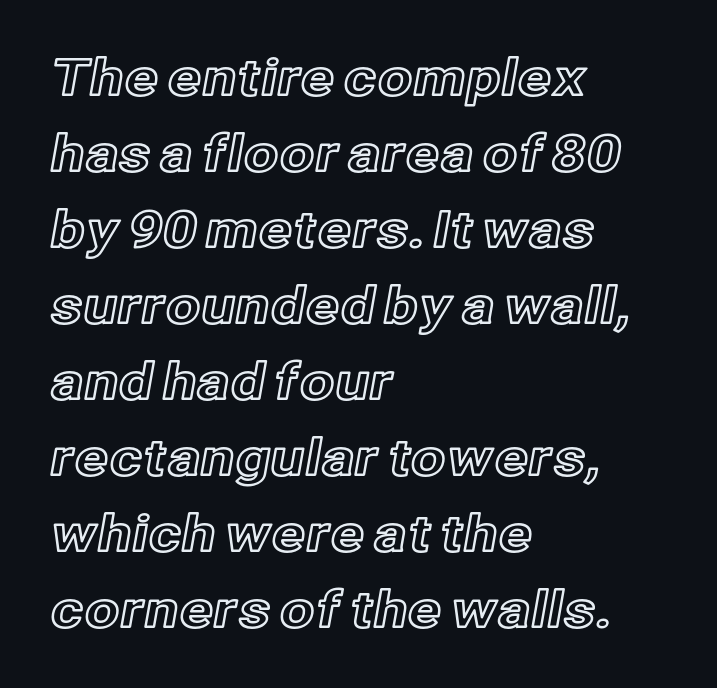
Vertically, the passage feels balanced, rows spaced as you'd expect. Teacher's note: observe the even left margin — that is flush-left alignment. Character widths vary here, with narrow letters taking less room than wide ones. Any mark beneath the type? The region is blank.
